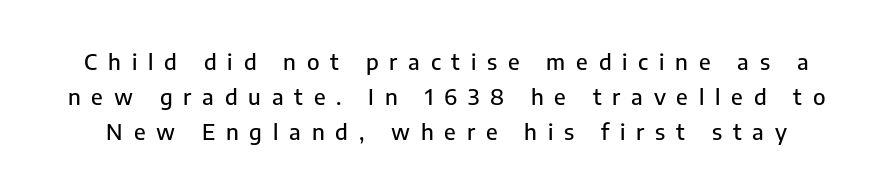
When letters stand straight like this, we call the style roman or upright. The rendering uses a moderate line-height, typical for paragraphs. Honestly, there is no underline to notice here at all. Tracking value appears strongly positive — letters spread wide.
